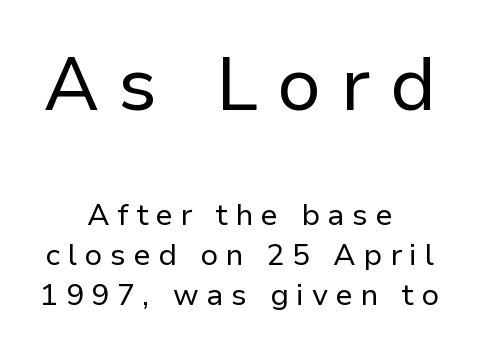
The strokes carry an ordinary text weight at most. Unlike a traditional serif, this face leaves its strokes unadorned. The designer gave the opening block more size than the closing block. Is this a fixed-width face? No — the glyphs have proportional, varying widths.
